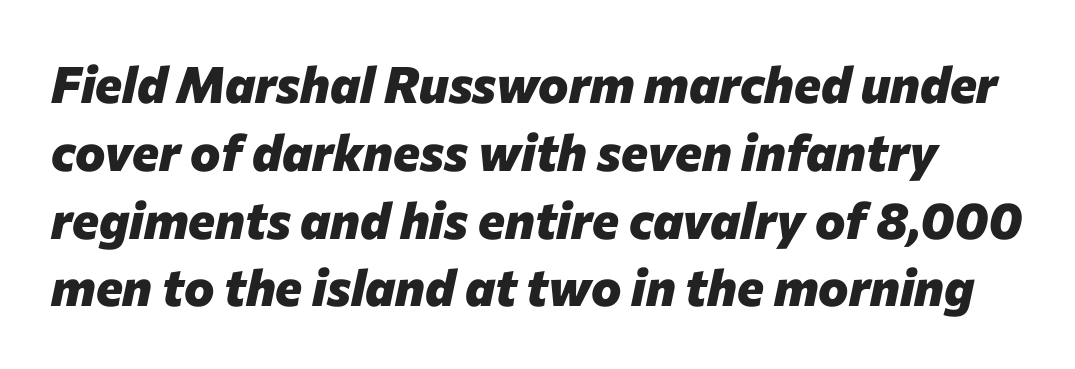
{"italic": "yes", "lean": "right", "slant_degrees": 12, "bold": "yes", "weight": "heavy", "width": "normal", "stroke_contrast": "low", "x_height": "medium", "monospaced": "no", "underline": "no", "line_spacing": "normal", "line_spacing_ratio": 1.33, "letter_spacing": "normal", "letter_spacing_em": 0.0, "glyph_px": 51}
